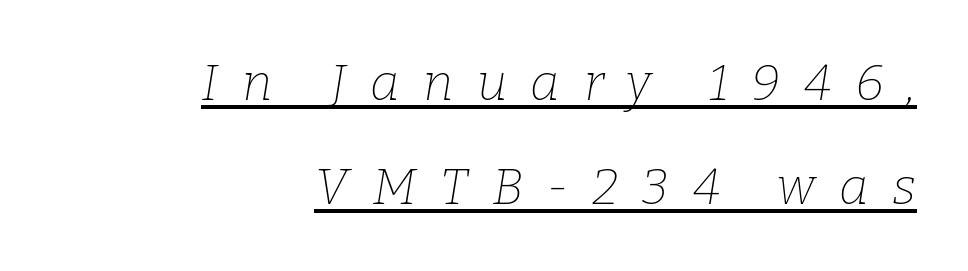
{"serif": "yes", "italic": "yes", "lean": "right", "slant_degrees": 9, "bold": "no", "weight": "thin", "width": "normal", "stroke_contrast": "low", "x_height": "medium", "monospaced": "no", "underline": "yes", "align": "right", "line_spacing": "loose", "line_spacing_ratio": 2.04, "letter_spacing": "wide", "letter_spacing_em": 0.46, "glyph_px": 51}
